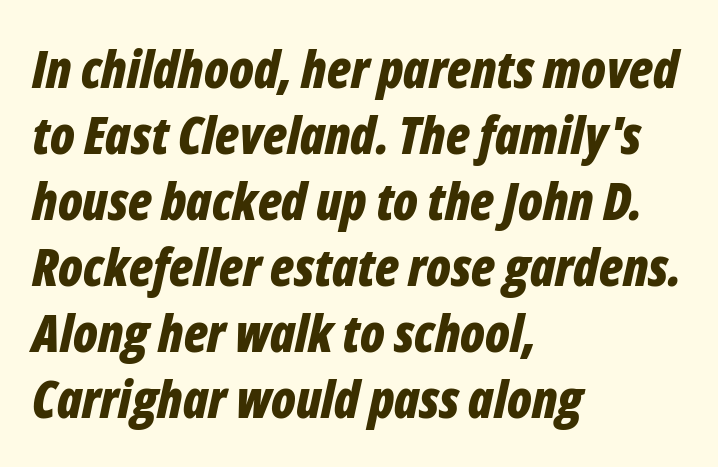
Descenders hang freely into open space. Every row of glyphs begins at an identical x-position on the left. A dark, heavy texture on the line: the type is bold. Evenly set lines give the paragraph a standard silhouette. Short note: letters normally spaced. The rendering applies a slant to the glyphs.
